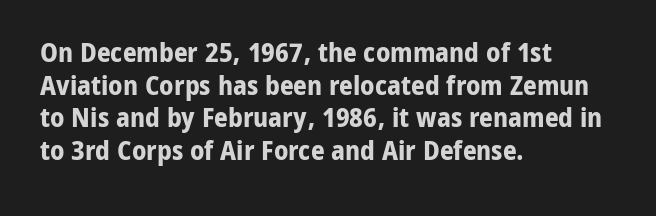
{"italic": "no", "bold": "yes", "underline": "no", "align": "left", "line_spacing_ratio": 1.21, "letter_spacing": "normal", "letter_spacing_em": 0.0, "glyph_px": 27}
